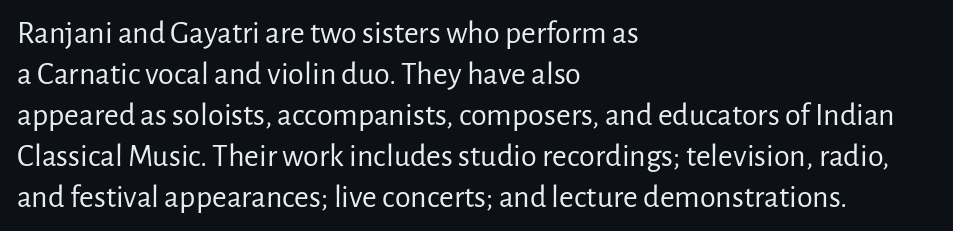
The image shows 32 px regular-weight sans-serif type, upright; set left-aligned, normal line spacing (1.28x), normal letter spacing, not underlined; low stroke contrast and a medium x-height.
